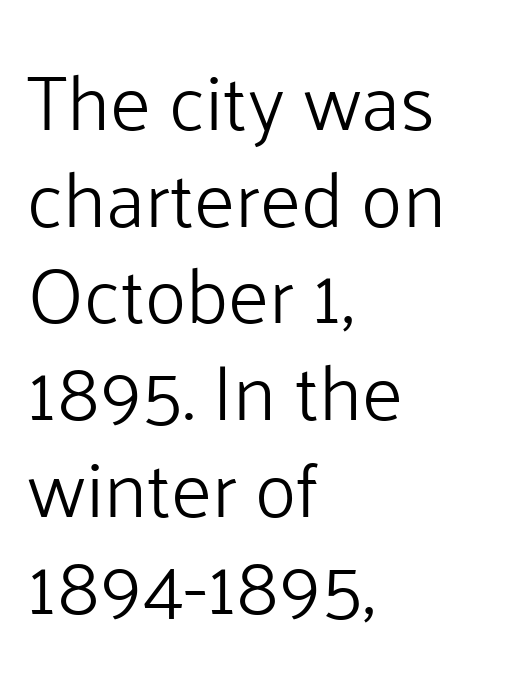
{"serif": "no", "italic": "no", "bold": "no", "weight": "light", "width": "normal", "stroke_contrast": "low", "x_height": "medium", "monospaced": "no", "underline": "no", "align": "left", "line_spacing_ratio": 1.24, "letter_spacing": "normal", "letter_spacing_em": 0.0, "glyph_px": 78}
